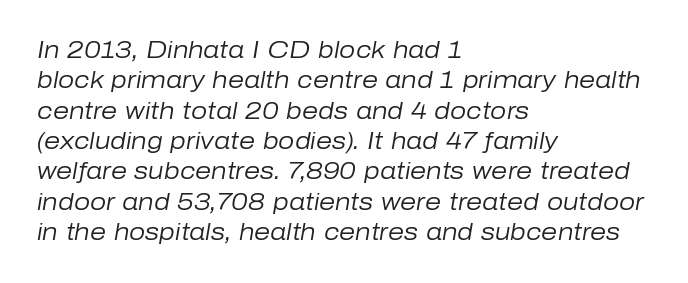
The image shows 23 px text type, italic (leaning right); set left-aligned, normal line spacing (1.32x), normal letter spacing, not underlined.
